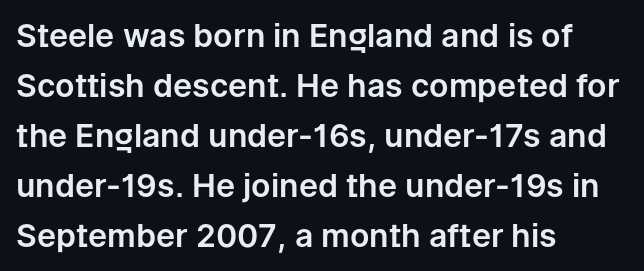
The tracking reads as untouched default to a designer's eye. This is the regular roman posture of the typeface. Do the characters align in a grid? No, the font is proportional. Line spacing here is normal. Visually the block forms a straight wall on the left and a jagged coastline on the right.
